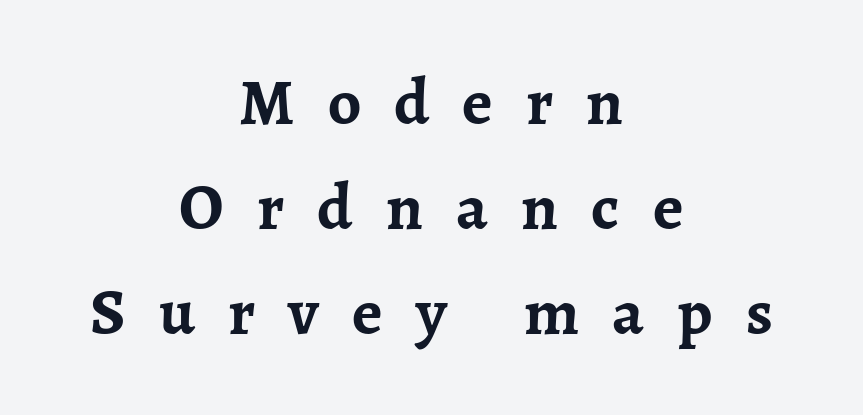
The image shows 66 px semibold serif type, upright; set centered, normal line spacing (1.59x), unusually wide letter spacing (+0.5 em), not underlined; low stroke contrast and a medium x-height.
